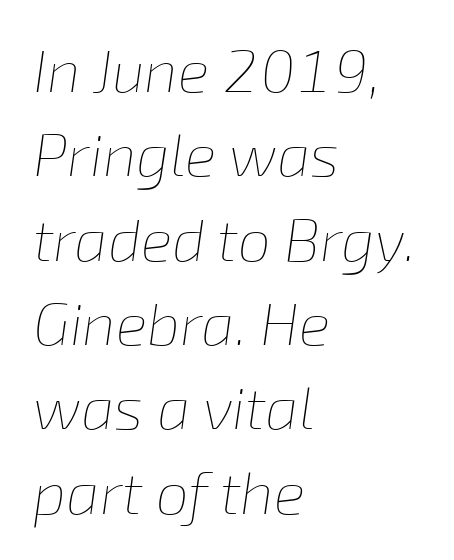
The image shows 59 px thin type, italic (leaning right); set left-aligned, normal line spacing (1.43x), normal letter spacing, not underlined; low stroke contrast and a medium x-height.
